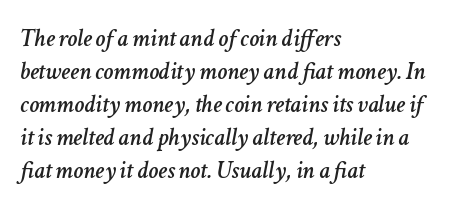
The image shows 25 px text type, italic (leaning right); set left-aligned, normal line spacing (1.32x), normal letter spacing, not underlined.
